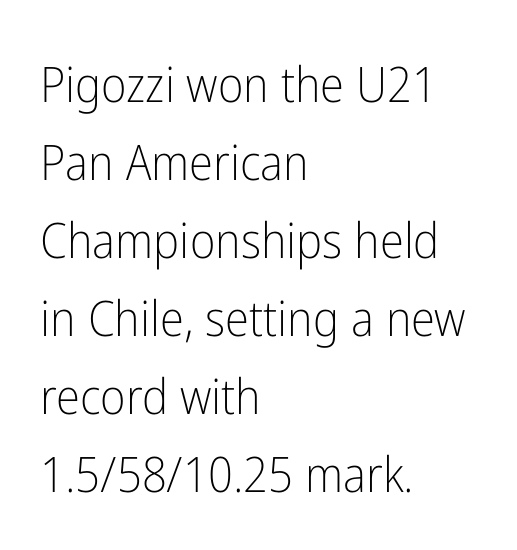
{"serif": "no", "italic": "no", "bold": "no", "weight": "light", "width": "condensed", "stroke_contrast": "low", "x_height": "medium", "monospaced": "no", "underline": "no", "align": "left", "line_spacing": "normal", "line_spacing_ratio": 1.59, "letter_spacing": "normal", "letter_spacing_em": 0.0, "glyph_px": 49}
